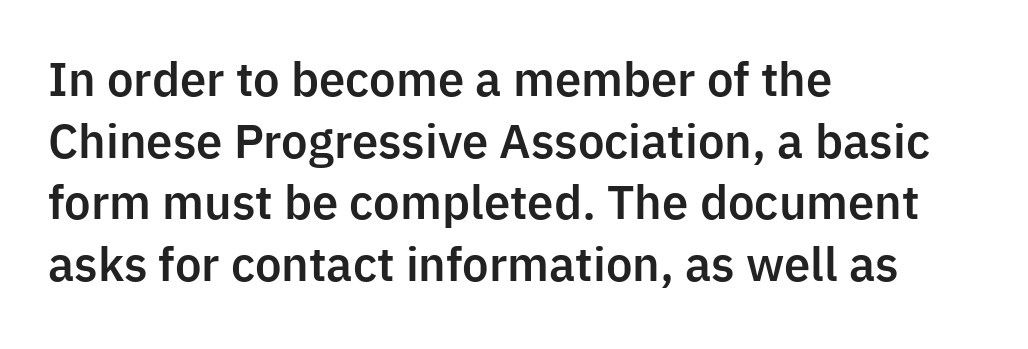
Q: Is the text italic (slanted)? A: No, it is upright.
Q: Is the typeface a serif or a sans-serif typeface? A: Sans-serif.
Q: Is the text underlined? A: No.
Q: How is the paragraph aligned? A: Left-aligned.
Q: Is the spacing between letters normal or unusually wide? A: Normal.
Q: Is the spacing between lines tight, normal or loose? A: Normal.
Q: Width (condensed, normal, or wide)? A: Normal.
Q: Stroke contrast? A: Low.
Q: x-height? A: Medium.
Q: Monospaced? A: No.
